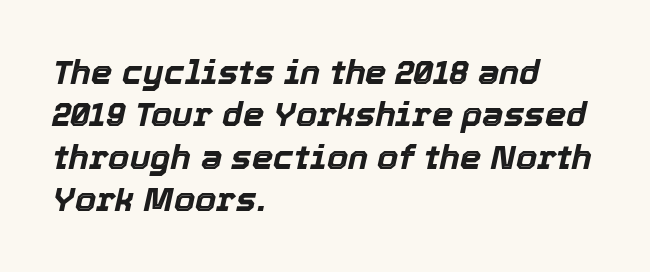
{"italic": "yes", "lean": "right", "slant_degrees": 12, "bold": "yes", "weight": "bold", "width": "normal", "x_height": "medium", "monospaced": "no", "underline": "no", "align": "left", "line_spacing": "normal", "line_spacing_ratio": 1.25, "letter_spacing": "normal", "letter_spacing_em": 0.0, "glyph_px": 34}
